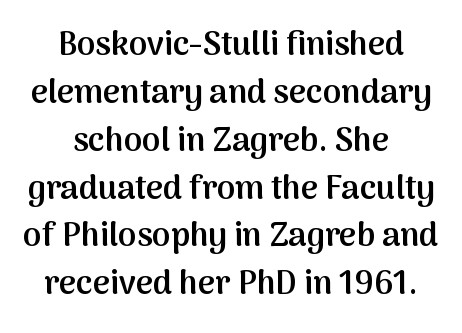
The image shows 33 px semibold sans-serif type, upright; set centered, normal line spacing (1.45x), normal letter spacing, not underlined; medium stroke contrast and a medium x-height.
